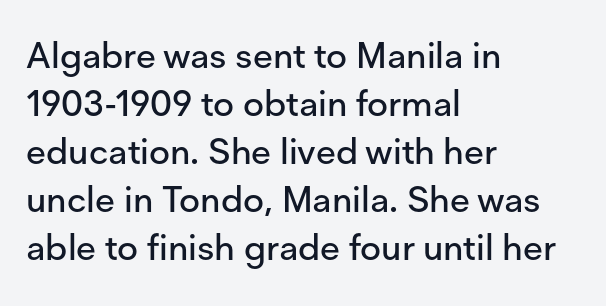
Just letters on the line, the space beneath them empty. This is roman type, the default non-slanted kind. Looks like regular typesetting: each glyph gets only the width it needs. Short note: letters normally spaced. This sample is left-justified, so line endings fall wherever the words run out. Vertical spacing — default.
